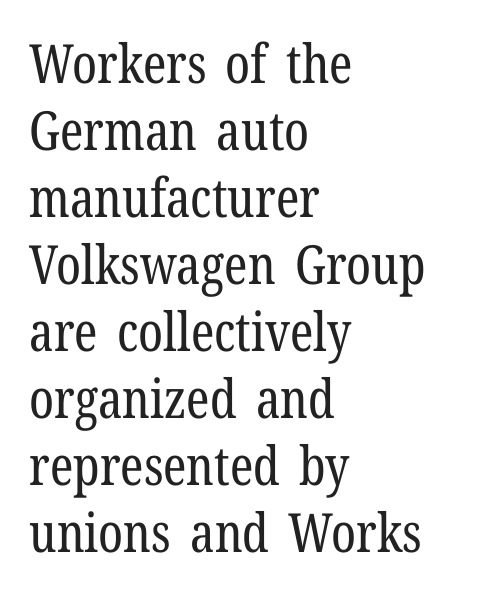
{"serif": "yes", "italic": "no", "bold": "no", "weight": "regular", "width": "condensed", "stroke_contrast": "low", "x_height": "medium", "monospaced": "no", "underline": "no", "align": "left", "line_spacing_ratio": 1.24, "letter_spacing": "normal", "letter_spacing_em": 0.0, "glyph_px": 54}
